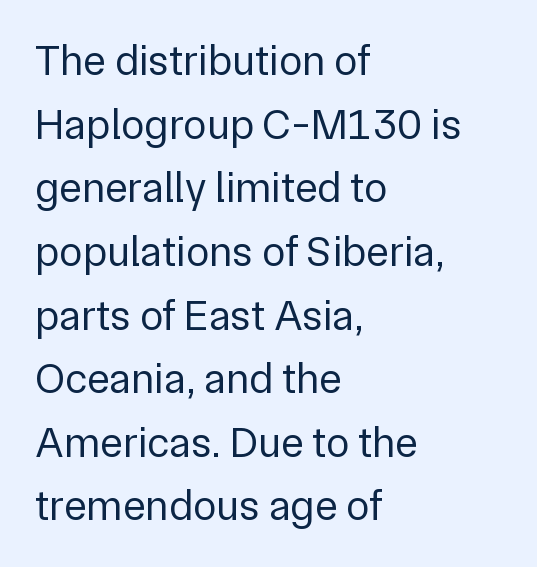
{"serif": "no", "italic": "no", "bold": "no", "weight": "regular", "width": "normal", "stroke_contrast": "low", "x_height": "medium", "monospaced": "no", "underline": "no", "align": "left", "line_spacing": "normal", "line_spacing_ratio": 1.48, "letter_spacing": "normal", "letter_spacing_em": 0.0, "glyph_px": 43}
